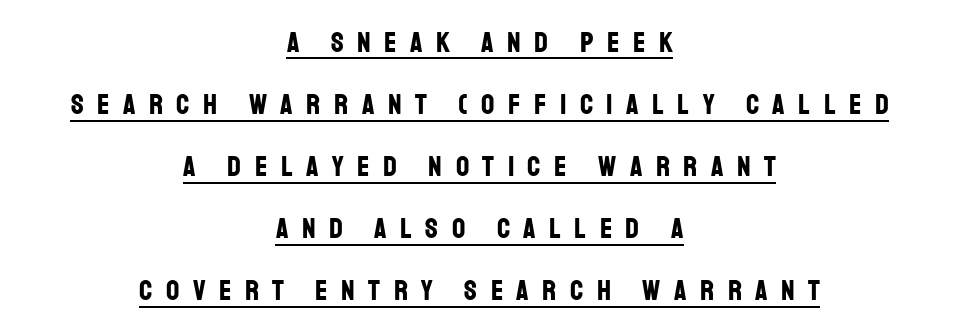
The image shows 29 px bold, condensed sans-serif type, upright; set centered, loose line spacing (2.14x), unusually wide letter spacing (+0.47 em), underlined; low stroke contrast and a large x-height.
